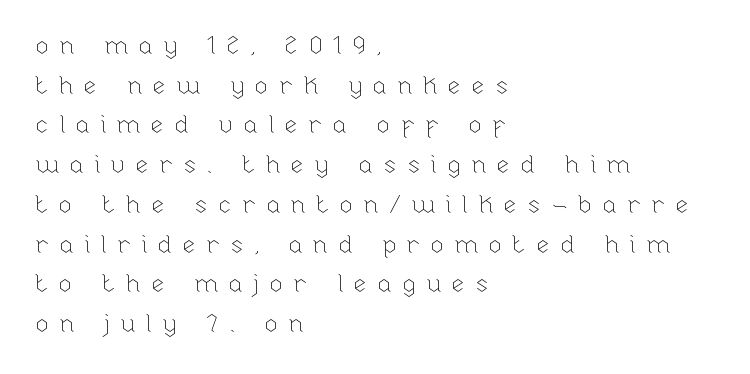
Q: Is the text bold? A: No.
Q: Is the text italic (slanted)? A: No, it is upright.
Q: Is the text underlined? A: No.
Q: How is the paragraph aligned? A: Left-aligned.
Q: Is the spacing between letters normal or unusually wide? A: Unusually wide.
Q: Is the spacing between lines tight, normal or loose? A: Normal.
